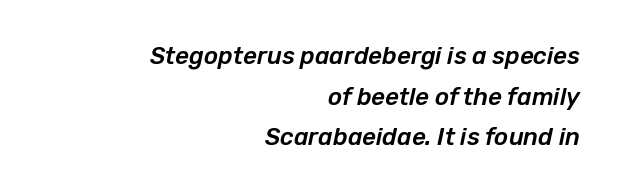
The image shows 24 px text type, italic (leaning right); set right-aligned, normal line spacing (1.69x), normal letter spacing, not underlined.
